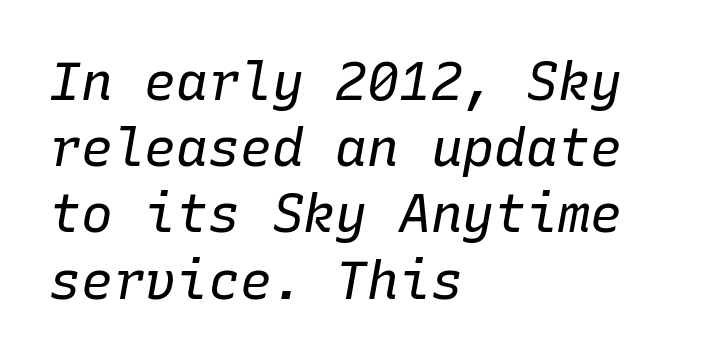
Q: Is the text bold? A: No.
Q: Is the text italic (slanted)? A: Yes, it leans right by about 10 degrees.
Q: Is the text underlined? A: No.
Q: How is the paragraph aligned? A: Left-aligned.
Q: Is the spacing between letters normal or unusually wide? A: Normal.
Q: Is the spacing between lines tight, normal or loose? A: Normal.
Q: Width (condensed, normal, or wide)? A: Normal.
Q: Stroke contrast? A: Low.
Q: x-height? A: Medium.
Q: Monospaced? A: Yes.
